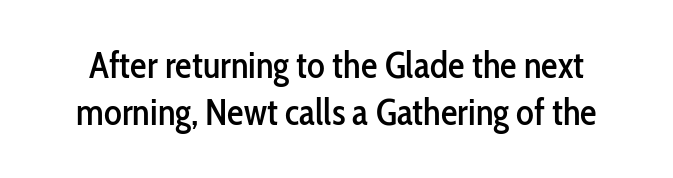
{"serif": "no", "italic": "no", "width": "condensed", "stroke_contrast": "low", "x_height": "medium", "monospaced": "no", "underline": "no", "line_spacing": "normal", "line_spacing_ratio": 1.28, "letter_spacing": "normal", "letter_spacing_em": 0.0, "glyph_px": 37}
